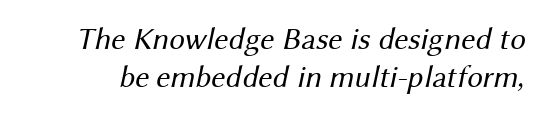
The image shows 31 px regular-weight sans-serif type; set line spacing 1.21x, normal letter spacing, not underlined; medium stroke contrast and a medium x-height.
